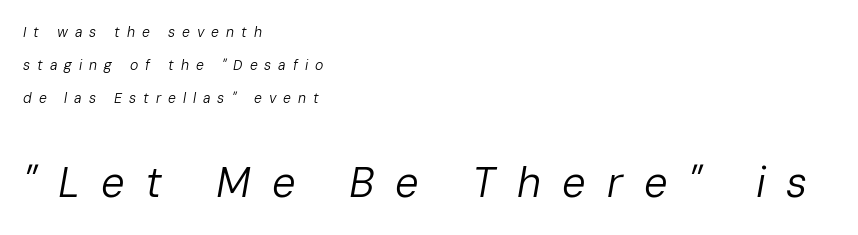
Looks like regular typesetting: each glyph gets only the width it needs. Is the type slanted? Yes — the strokes lean at a clear angle. Just letters on the line, the space beneath them empty. Is the letter spacing exaggerated? Yes — the characters are pushed far apart. A typesetter would call this leading open, well beyond the default.
